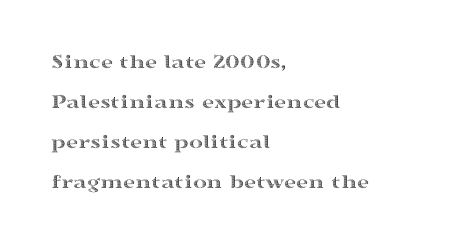
{"italic": "no", "underline": "no", "align": "left", "line_spacing": "loose", "line_spacing_ratio": 1.9, "letter_spacing": "normal", "letter_spacing_em": 0.0, "glyph_px": 21}
